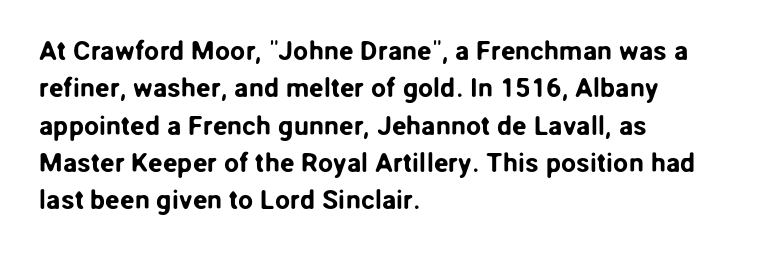
Q: Is the text italic (slanted)? A: No, it is upright.
Q: Is the text underlined? A: No.
Q: How is the paragraph aligned? A: Left-aligned.
Q: Is the spacing between letters normal or unusually wide? A: Normal.
Q: Is the spacing between lines tight, normal or loose? A: Normal.
